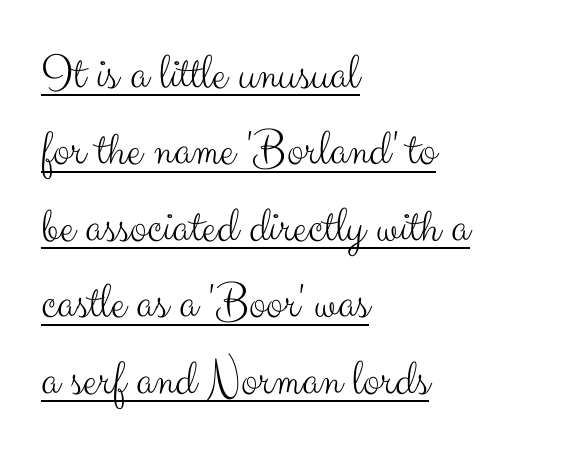
Q: Is the text bold? A: No.
Q: Is the text italic (slanted)? A: Yes.
Q: Is the typeface a serif or a sans-serif typeface? A: Sans-serif.
Q: Is the text underlined? A: Yes.
Q: How is the paragraph aligned? A: Left-aligned.
Q: Is the spacing between letters normal or unusually wide? A: Normal.
Q: Is the spacing between lines tight, normal or loose? A: Normal.
Q: Width (condensed, normal, or wide)? A: Normal.
Q: Stroke contrast? A: Medium.
Q: x-height? A: Small.
Q: Monospaced? A: No.
